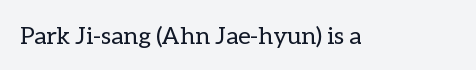
Only glyphs here, with clear space below each row. Notice how the stems are strictly vertical — no italics here. Between one letter and the next there's only the usual sliver of space. Is this a heavy cut? Hardly; it is regular or lighter.
